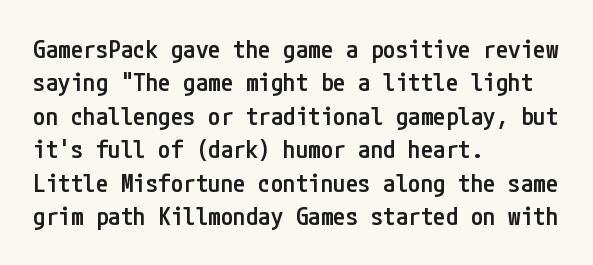
{"italic": "no", "bold": "semi", "underline": "no", "align": "left", "line_spacing": "normal", "line_spacing_ratio": 1.34, "letter_spacing": "normal", "letter_spacing_em": 0.0, "glyph_px": 25}
